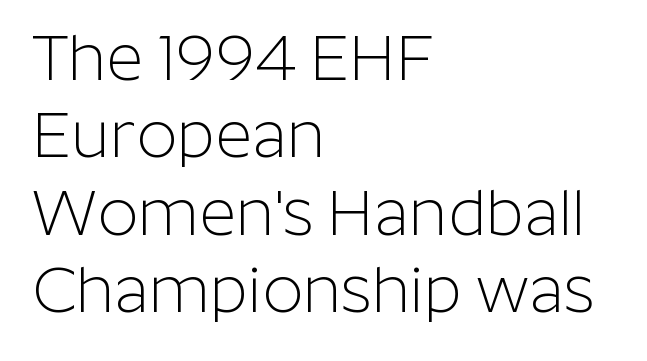
The image shows 64 px light sans-serif type, upright; set left-aligned, line spacing 1.21x, normal letter spacing, not underlined; low stroke contrast and a medium x-height.
